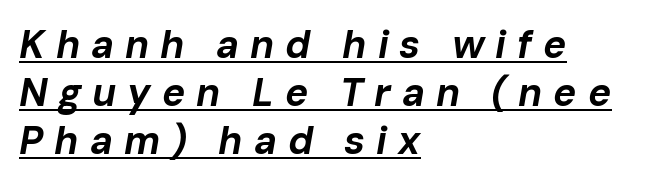
The image shows 39 px bold type, italic (leaning right); set left-aligned, line spacing 1.23x, unusually wide letter spacing (+0.28 em), underlined; low stroke contrast and a medium x-height.
